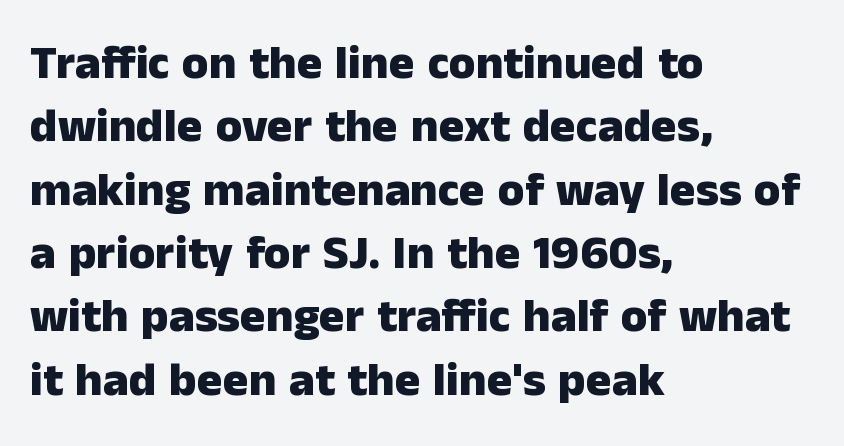
{"serif": "no", "italic": "no", "bold": "yes", "weight": "heavy", "width": "normal", "stroke_contrast": "low", "x_height": "medium", "monospaced": "no", "underline": "no", "align": "left", "line_spacing": "normal", "line_spacing_ratio": 1.32, "letter_spacing": "normal", "letter_spacing_em": 0.0, "glyph_px": 48}
